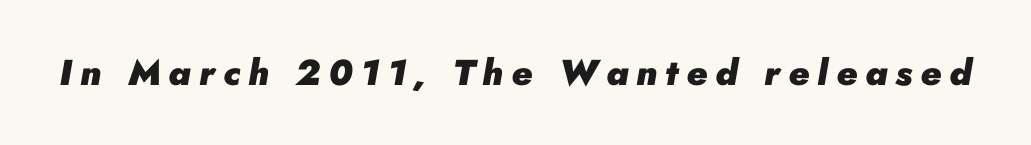
{"italic": "yes", "lean": "right", "slant_degrees": 10, "bold": "yes", "weight": "heavy", "width": "normal", "stroke_contrast": "low", "x_height": "small", "monospaced": "no", "underline": "no", "letter_spacing": "wide", "letter_spacing_em": 0.22, "glyph_px": 36}
